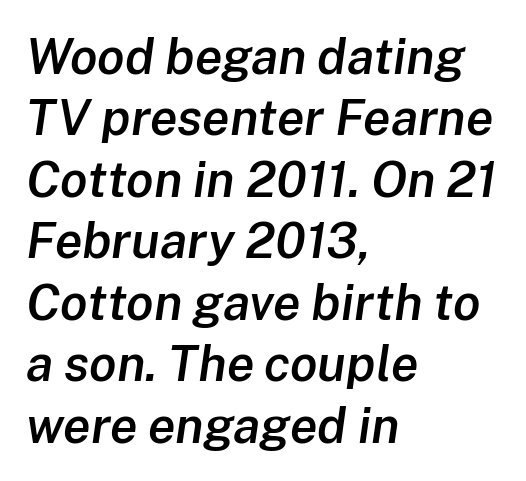
Q: Is the text bold? A: Semi-bold.
Q: Is the text italic (slanted)? A: Yes, it leans right by about 8 degrees.
Q: Is the text underlined? A: No.
Q: How is the paragraph aligned? A: Left-aligned.
Q: Is the spacing between letters normal or unusually wide? A: Normal.
Q: Width (condensed, normal, or wide)? A: Normal.
Q: Stroke contrast? A: Low.
Q: x-height? A: Medium.
Q: Monospaced? A: No.
